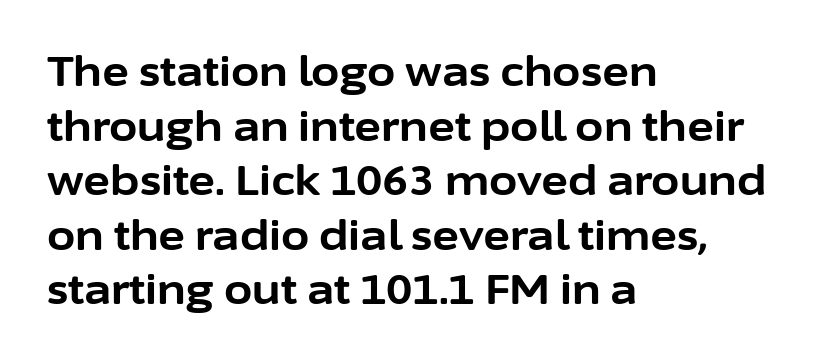
{"serif": "no", "italic": "no", "bold": "yes", "weight": "bold", "width": "normal", "stroke_contrast": "low", "x_height": "medium", "monospaced": "no", "underline": "no", "align": "left", "line_spacing": "normal", "line_spacing_ratio": 1.33, "letter_spacing": "normal", "letter_spacing_em": 0.0, "glyph_px": 41}
